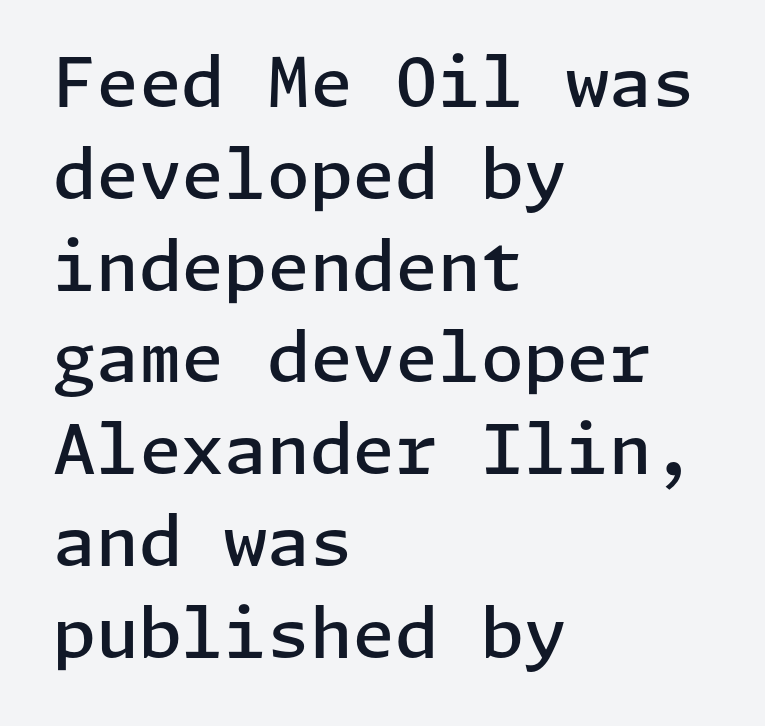
{"serif": "no", "italic": "no", "bold": "semi", "weight": "semibold", "width": "normal", "stroke_contrast": "low", "x_height": "medium", "underline": "no", "align": "left", "line_spacing": "normal", "line_spacing_ratio": 1.33, "letter_spacing": "normal", "letter_spacing_em": 0.0, "glyph_px": 69}
